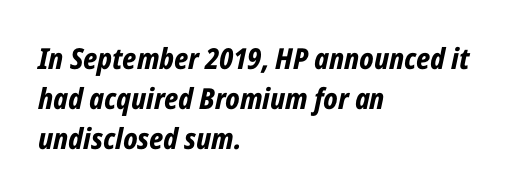
The image shows 29 px bold, condensed type, italic (leaning right); set left-aligned, normal line spacing (1.38x), normal letter spacing, not underlined; low stroke contrast and a medium x-height.
